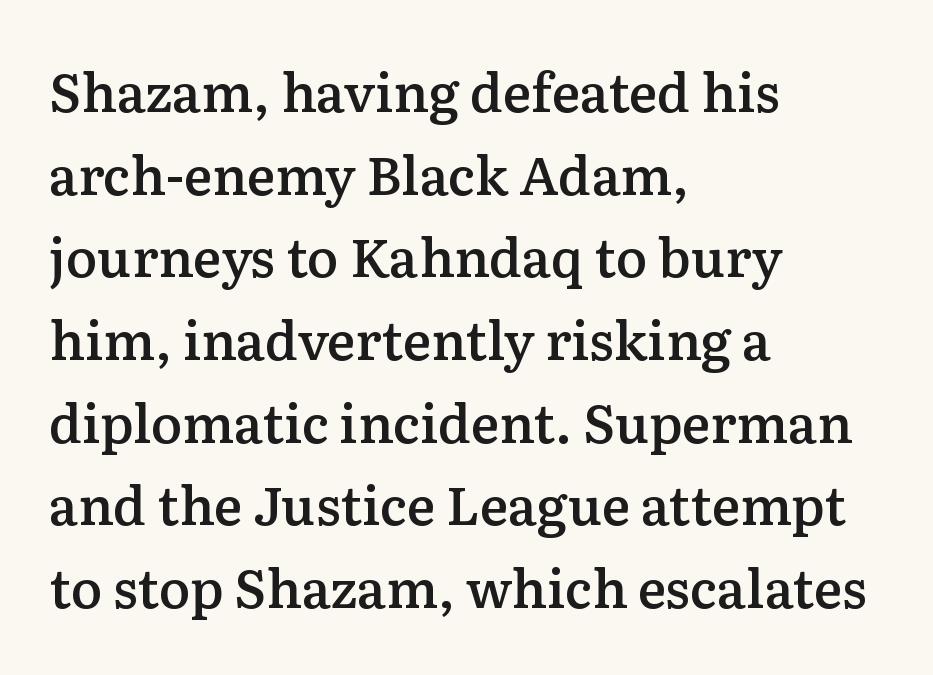
Q: Is the text bold? A: Semi-bold.
Q: Is the text italic (slanted)? A: No, it is upright.
Q: Is the typeface a serif or a sans-serif typeface? A: Serif.
Q: Is the text underlined? A: No.
Q: How is the paragraph aligned? A: Left-aligned.
Q: Is the spacing between letters normal or unusually wide? A: Normal.
Q: Is the spacing between lines tight, normal or loose? A: Normal.
Q: Width (condensed, normal, or wide)? A: Normal.
Q: Stroke contrast? A: Low.
Q: x-height? A: Medium.
Q: Monospaced? A: No.
